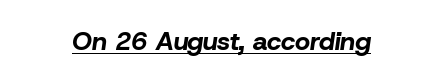
{"italic": "yes", "lean": "right", "slant_degrees": 8, "bold": "yes", "underline": "yes", "letter_spacing": "normal", "letter_spacing_em": 0.0, "glyph_px": 26}
